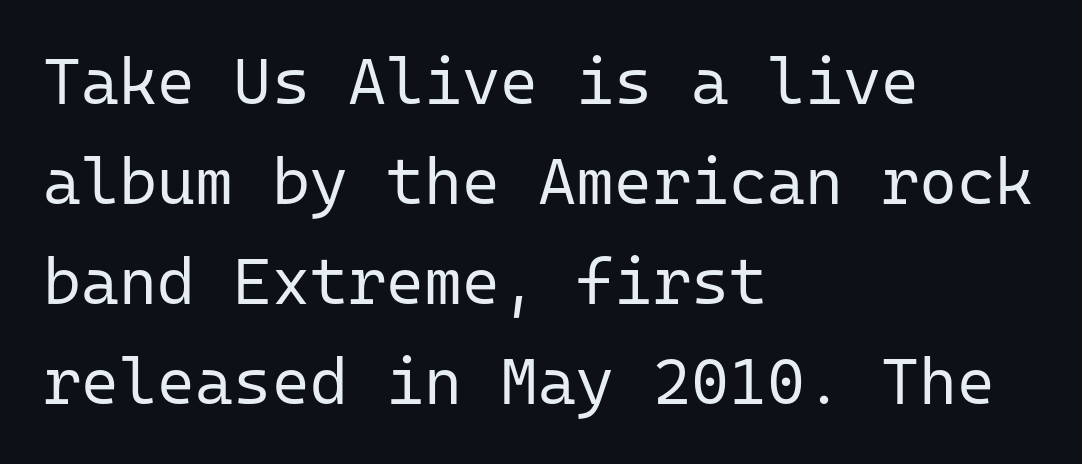
{"serif": "no", "italic": "no", "bold": "no", "weight": "regular", "width": "normal", "stroke_contrast": "low", "x_height": "medium", "monospaced": "yes", "underline": "no", "align": "left", "line_spacing": "normal", "line_spacing_ratio": 1.54, "letter_spacing": "normal", "letter_spacing_em": 0.0, "glyph_px": 65}
